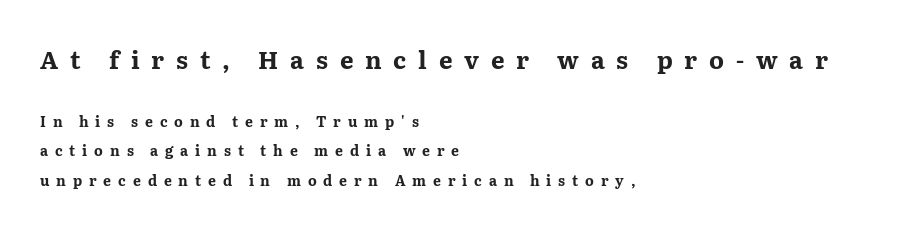
{"italic": "no", "bold": "yes", "underline": "no", "align": "left", "line_spacing": "loose", "line_spacing_ratio": 2.11, "letter_spacing": "wide", "letter_spacing_em": 0.49, "larger_block": "first", "size_ratio": 1.71, "glyph_px": 24}
